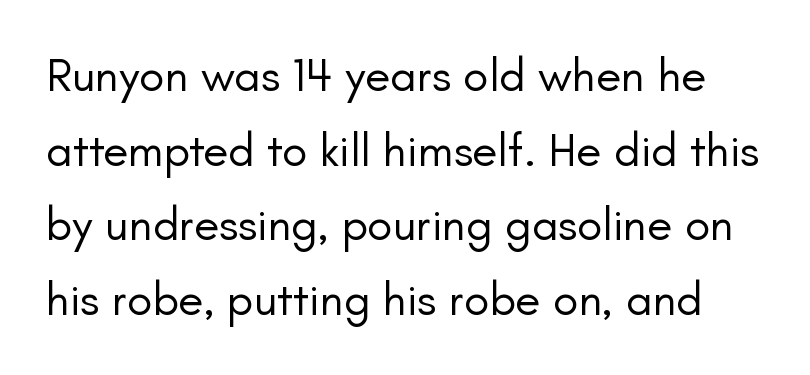
{"serif": "no", "italic": "no", "bold": "no", "weight": "regular", "width": "normal", "stroke_contrast": "low", "x_height": "small", "monospaced": "no", "underline": "no", "line_spacing": "normal", "line_spacing_ratio": 1.59, "letter_spacing": "normal", "letter_spacing_em": 0.0, "glyph_px": 47}
